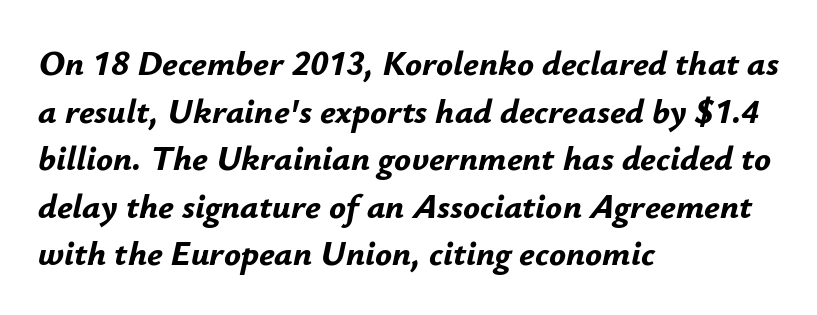
The image shows 35 px bold type, italic (leaning right); set left-aligned, normal line spacing (1.36x), normal letter spacing, not underlined; low stroke contrast and a small x-height.
